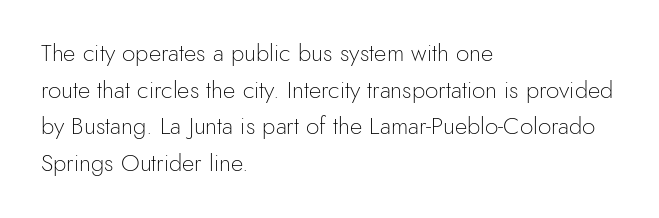
The image shows 24 px text type, upright; set left-aligned, normal line spacing (1.53x), normal letter spacing, not underlined.
